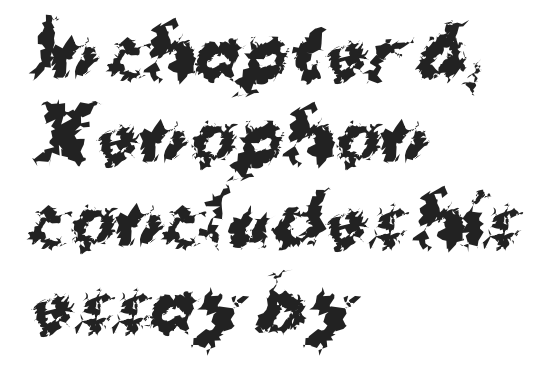
Q: Is the text bold? A: Yes.
Q: Is the typeface a serif or a sans-serif typeface? A: Sans-serif.
Q: Is the text underlined? A: No.
Q: How is the paragraph aligned? A: Left-aligned.
Q: Is the spacing between letters normal or unusually wide? A: Normal.
Q: Width (condensed, normal, or wide)? A: Normal.
Q: Stroke contrast? A: Medium.
Q: x-height? A: Medium.
Q: Monospaced? A: No.
